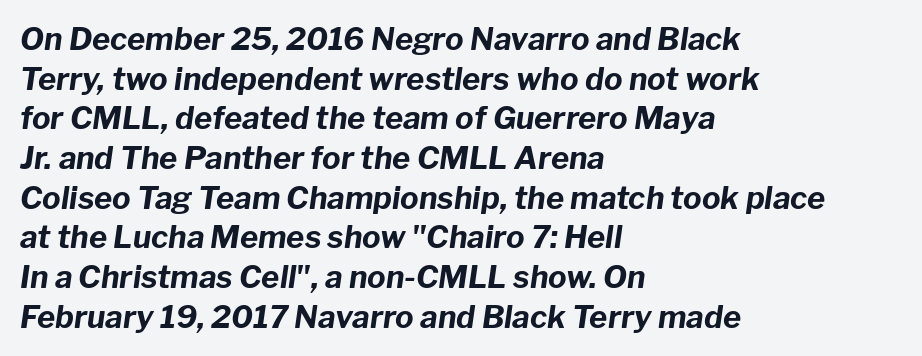
Q: Is the text bold? A: Yes.
Q: Is the text italic (slanted)? A: Yes, it leans right by about 8 degrees.
Q: Is the text underlined? A: No.
Q: How is the paragraph aligned? A: Left-aligned.
Q: Is the spacing between letters normal or unusually wide? A: Normal.
Q: Is the spacing between lines tight, normal or loose? A: Normal.
Q: Width (condensed, normal, or wide)? A: Normal.
Q: Stroke contrast? A: Low.
Q: x-height? A: Medium.
Q: Monospaced? A: No.
